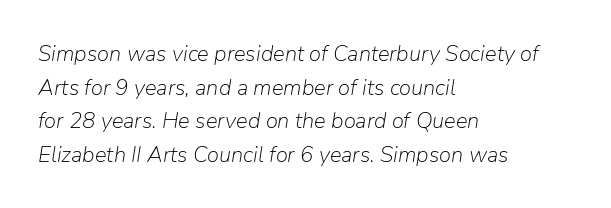
One glance says typical: line gaps are just what's usual. On a weight scale, this lands at 450 or below. Yep, that's italic — everything's leaning. Characters follow at the spacing the type designer built in. Letters rest on an invisible, unmarked baseline. Line beginnings align vertically; line endings do not.
